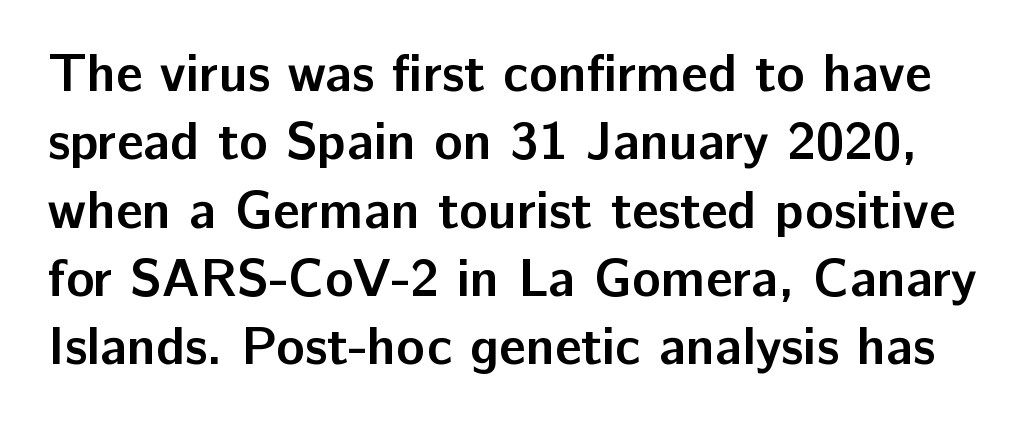
Q: Is the text bold? A: Yes.
Q: Is the text italic (slanted)? A: No, it is upright.
Q: Is the typeface a serif or a sans-serif typeface? A: Sans-serif.
Q: Is the text underlined? A: No.
Q: Is the spacing between letters normal or unusually wide? A: Normal.
Q: Is the spacing between lines tight, normal or loose? A: Normal.
Q: Width (condensed, normal, or wide)? A: Normal.
Q: Stroke contrast? A: Low.
Q: x-height? A: Medium.
Q: Monospaced? A: No.
